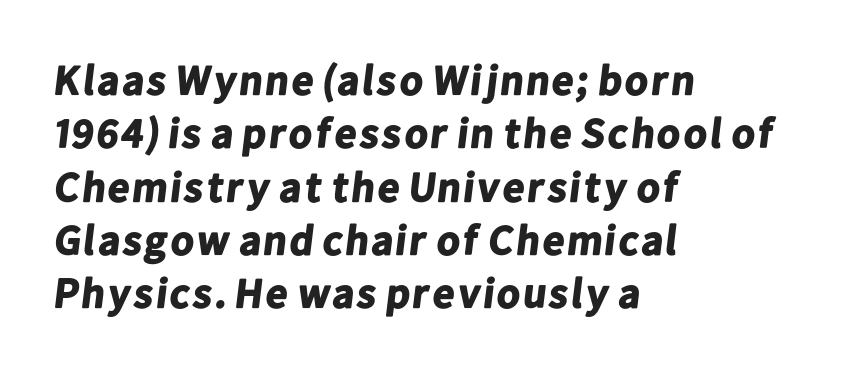
Q: Is the text bold? A: Yes.
Q: Is the typeface a serif or a sans-serif typeface? A: Sans-serif.
Q: Is the text underlined? A: No.
Q: How is the paragraph aligned? A: Left-aligned.
Q: Is the spacing between letters normal or unusually wide? A: Normal.
Q: Is the spacing between lines tight, normal or loose? A: Normal.
Q: Width (condensed, normal, or wide)? A: Normal.
Q: Stroke contrast? A: Low.
Q: x-height? A: Medium.
Q: Monospaced? A: No.
